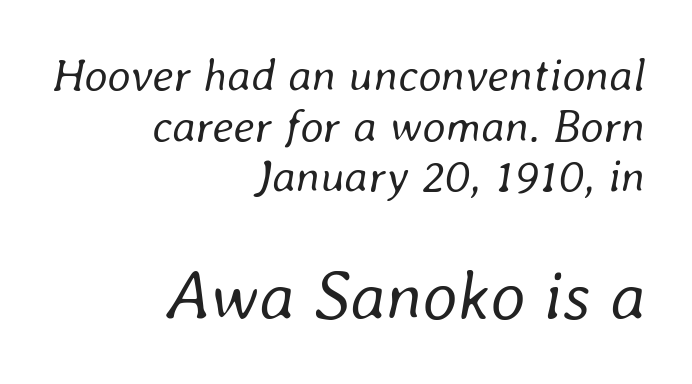
Vertically, the passage feels compressed, each row crowding the next. In this sample the second text group is rendered at the bigger scale. The baseline area is clear. Observe the lean: these are italic letterforms. Words appear dense and cohesive because spacing is normal. Heaviness? Minimal to ordinary, like unemphasized prose.
